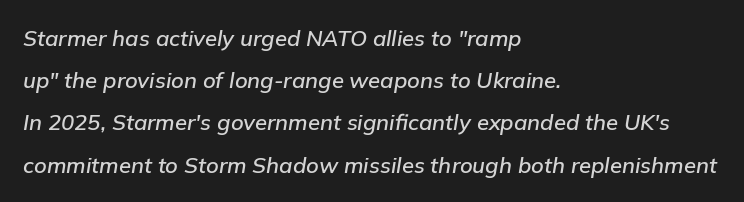
Glance below the letters and you will spot only blank space. The passage is arranged the way most books set body copy — flush left. You can tell it's italic because the verticals aren't actually vertical. The designer dialed line spacing up above the default.
